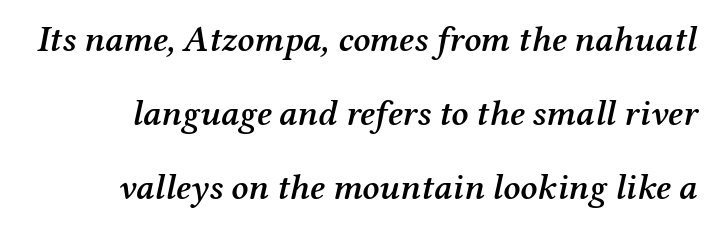
Q: Is the text bold? A: Semi-bold.
Q: Is the text italic (slanted)? A: Yes, it leans right by about 12 degrees.
Q: Is the typeface a serif or a sans-serif typeface? A: Serif.
Q: Is the text underlined? A: No.
Q: Is the spacing between letters normal or unusually wide? A: Normal.
Q: Is the spacing between lines tight, normal or loose? A: Loose.
Q: Width (condensed, normal, or wide)? A: Normal.
Q: Stroke contrast? A: Medium.
Q: x-height? A: Medium.
Q: Monospaced? A: No.
